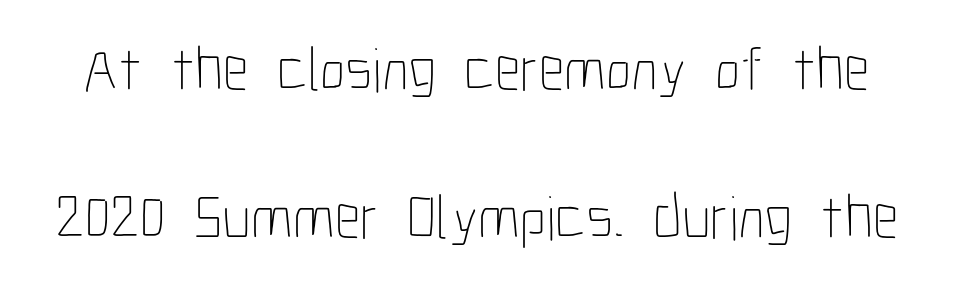
{"italic": "no", "bold": "no", "weight": "thin", "width": "condensed", "stroke_contrast": "low", "x_height": "medium", "monospaced": "no", "underline": "no", "line_spacing": "loose", "line_spacing_ratio": 2.35, "letter_spacing": "normal", "letter_spacing_em": 0.0, "glyph_px": 63}
